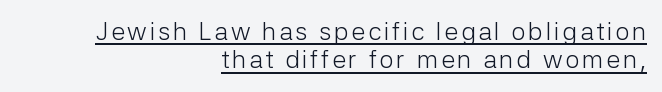
{"italic": "no", "bold": "no", "underline": "yes", "align": "right", "line_spacing": "tight", "line_spacing_ratio": 1.13, "glyph_px": 25}
